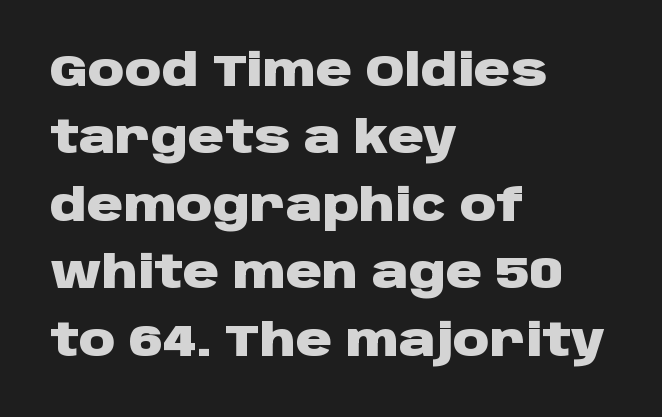
The image shows 45 px heavy, wide sans-serif type, upright; set left-aligned, normal line spacing (1.5x), normal letter spacing, not underlined; low stroke contrast and a large x-height.
